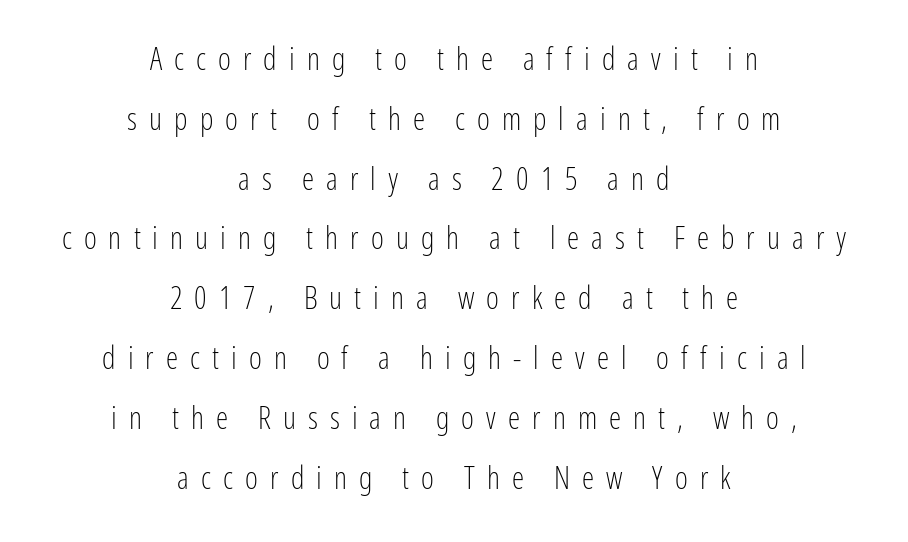
Quick note: underline off. The passage is arranged like a title page — every line centered. Italic: no, the glyphs are upright roman. Nope, no serifs anywhere on these letters. The face used here is rendered with a markedly widened letterfit.
